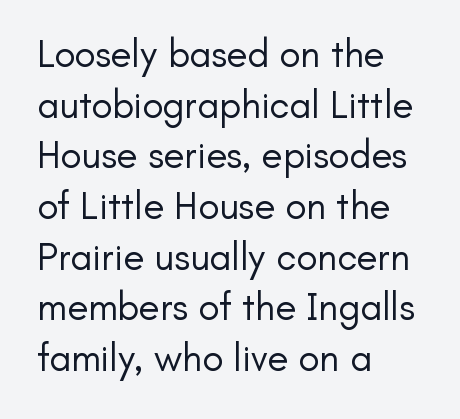
Q: Is the text bold? A: No.
Q: Is the text italic (slanted)? A: No, it is upright.
Q: Is the typeface a serif or a sans-serif typeface? A: Sans-serif.
Q: Is the text underlined? A: No.
Q: How is the paragraph aligned? A: Left-aligned.
Q: Is the spacing between letters normal or unusually wide? A: Normal.
Q: Is the spacing between lines tight, normal or loose? A: Normal.
Q: Width (condensed, normal, or wide)? A: Normal.
Q: Stroke contrast? A: Low.
Q: x-height? A: Small.
Q: Monospaced? A: No.
